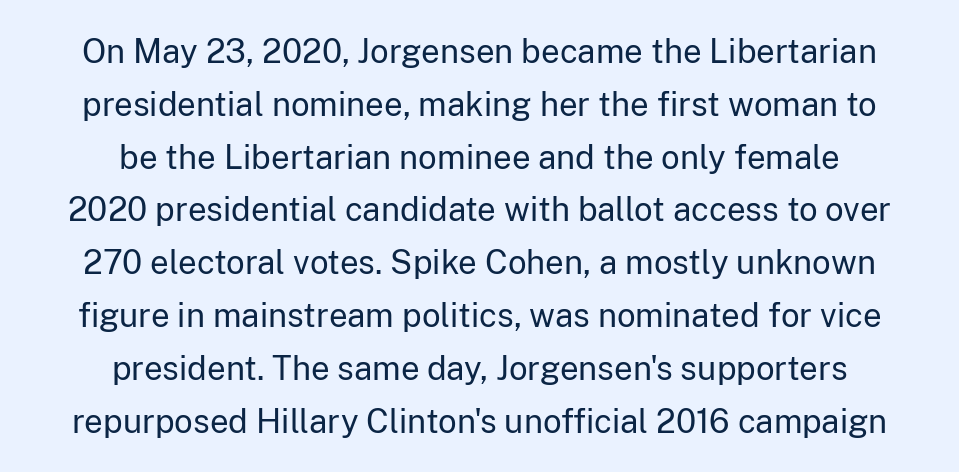
{"serif": "no", "italic": "no", "bold": "no", "weight": "regular", "width": "normal", "stroke_contrast": "low", "x_height": "medium", "monospaced": "no", "underline": "no", "align": "center", "line_spacing": "normal", "line_spacing_ratio": 1.6, "letter_spacing": "normal", "letter_spacing_em": 0.0, "glyph_px": 33}
